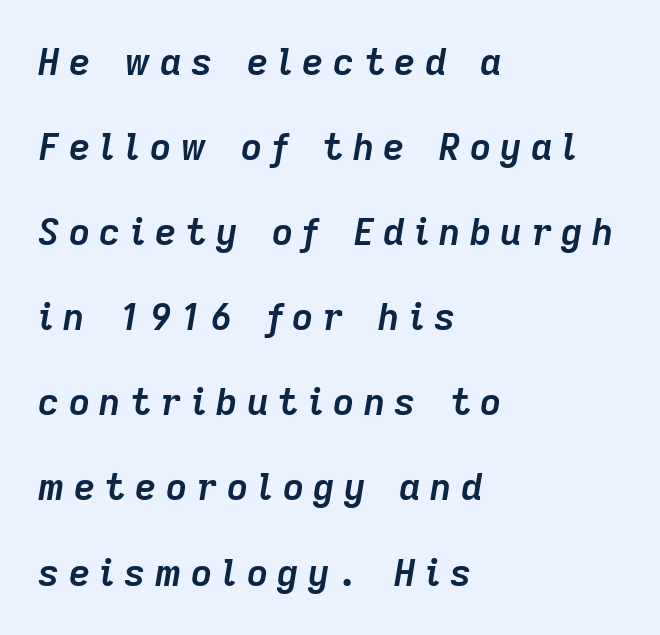
When letters slant like this, we call the style italic. The strip under each line holds only bare page. Is there much room between lines? Yes — plenty of vertical air separates them. Between one letter and the next there's a generous, obvious gap.
